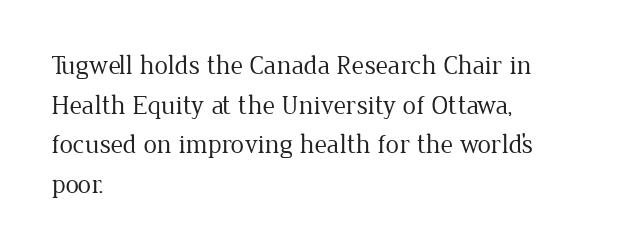
{"italic": "no", "bold": "no", "underline": "no", "align": "left", "line_spacing": "normal", "line_spacing_ratio": 1.47, "letter_spacing": "normal", "letter_spacing_em": 0.0, "glyph_px": 27}
